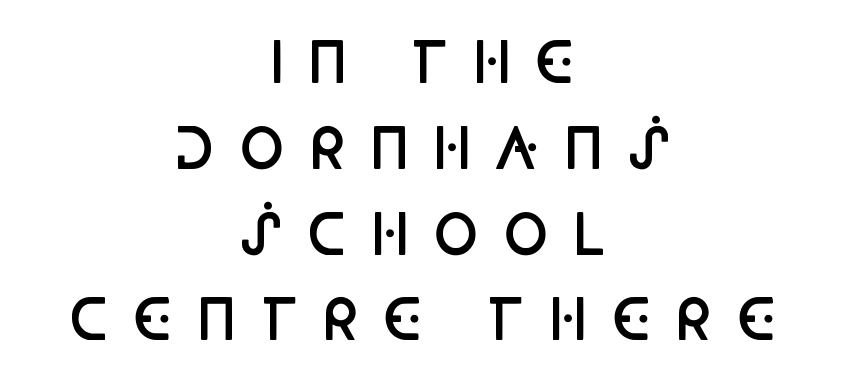
The image shows 55 px semibold, condensed sans-serif type, upright; set centered, normal line spacing (1.56x), unusually wide letter spacing (+0.41 em), not underlined; low stroke contrast and a large x-height.
